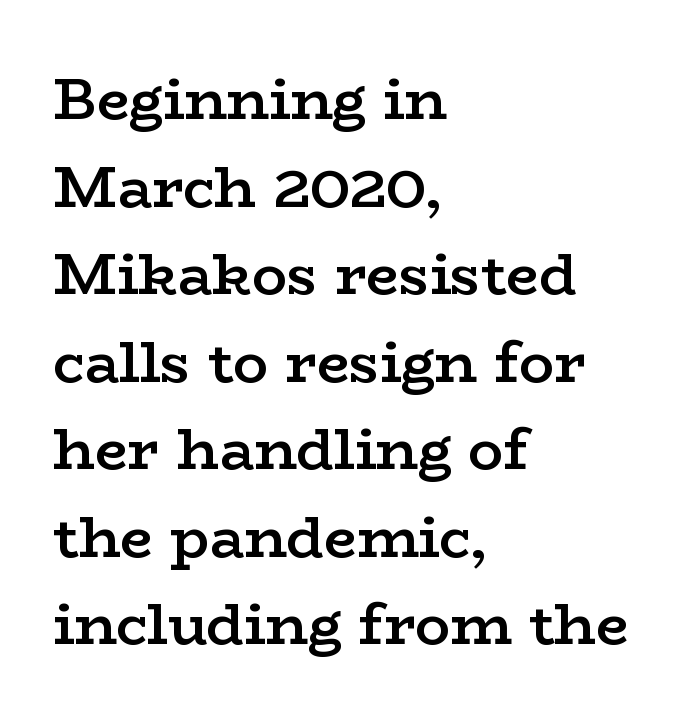
The image shows 58 px semibold, wide serif type, upright; set left-aligned, normal line spacing (1.51x), normal letter spacing, not underlined; low stroke contrast and a medium x-height.
